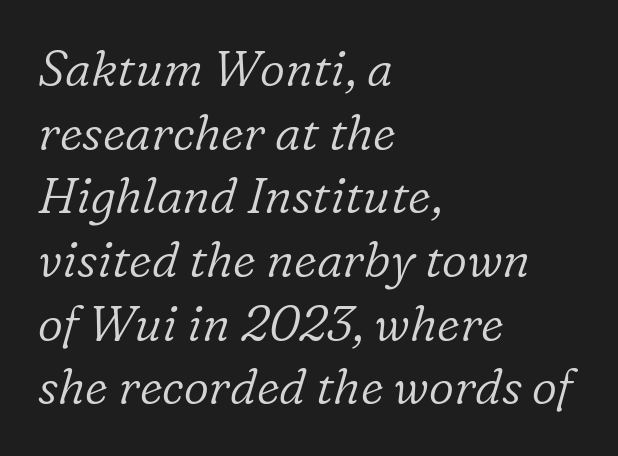
The image shows 49 px light serif type, italic (leaning right); set left-aligned, normal line spacing (1.3x), normal letter spacing, not underlined; low stroke contrast and a medium x-height.
